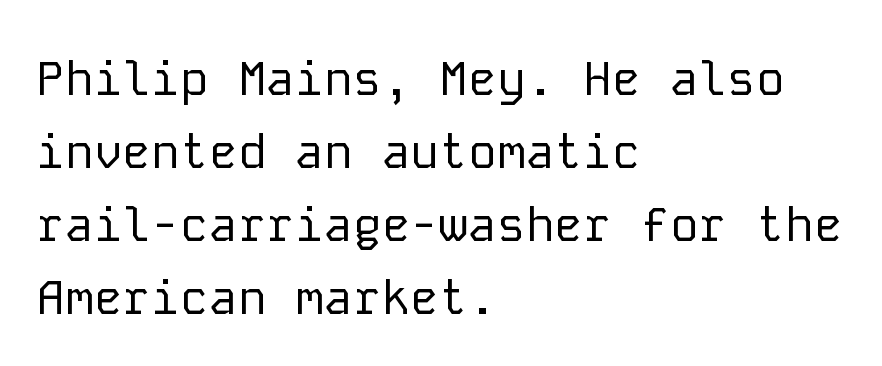
{"serif": "no", "italic": "no", "bold": "no", "weight": "regular", "width": "normal", "stroke_contrast": "low", "x_height": "medium", "monospaced": "yes", "underline": "no", "align": "left", "line_spacing": "normal", "line_spacing_ratio": 1.52, "letter_spacing": "normal", "letter_spacing_em": 0.0, "glyph_px": 48}
